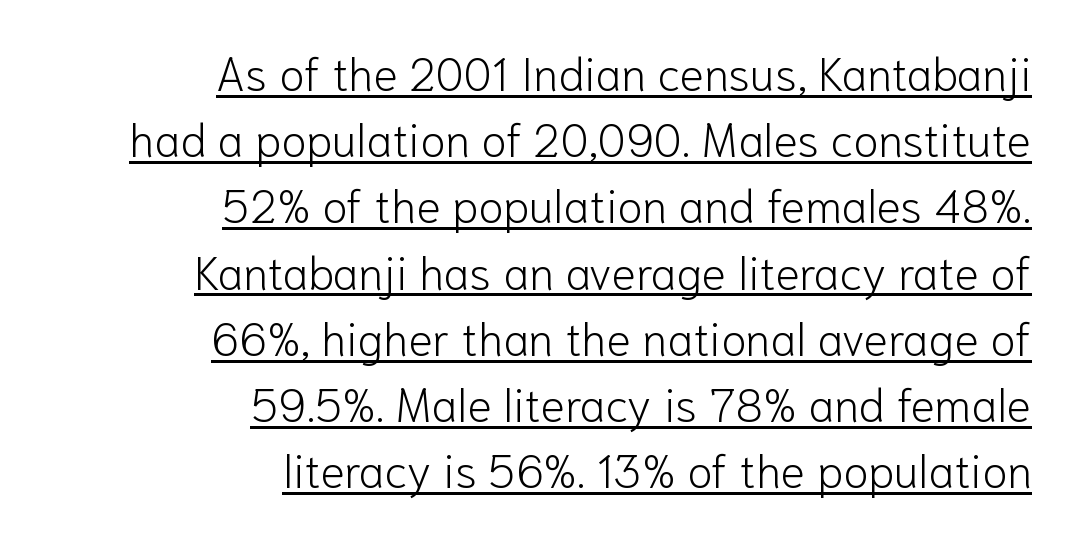
The type sits square on the baseline with zero lean. Looks like someone drew a line under every word here. Note: no serifs on the glyphs. All the whitespace from short lines collects on the left.
